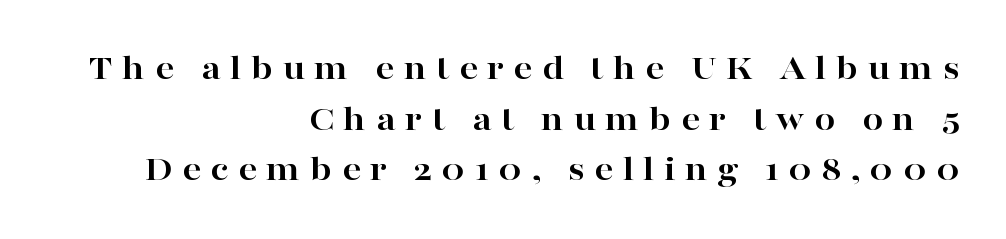
The image shows 37 px bold, wide serif type, upright; set right-aligned, normal line spacing (1.37x), unusually wide letter spacing (+0.25 em), not underlined; high stroke contrast and a medium x-height.
